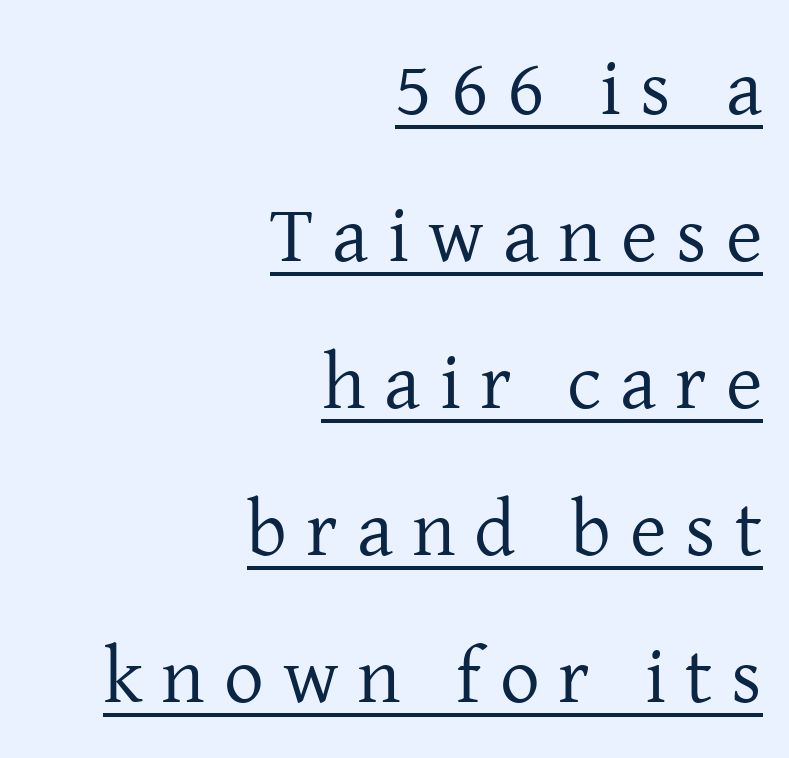
Q: Is the text bold? A: No.
Q: Is the text italic (slanted)? A: No, it is upright.
Q: Is the typeface a serif or a sans-serif typeface? A: Serif.
Q: Is the text underlined? A: Yes.
Q: How is the paragraph aligned? A: Right-aligned.
Q: Is the spacing between letters normal or unusually wide? A: Unusually wide.
Q: Width (condensed, normal, or wide)? A: Normal.
Q: Stroke contrast? A: Low.
Q: x-height? A: Medium.
Q: Monospaced? A: No.
